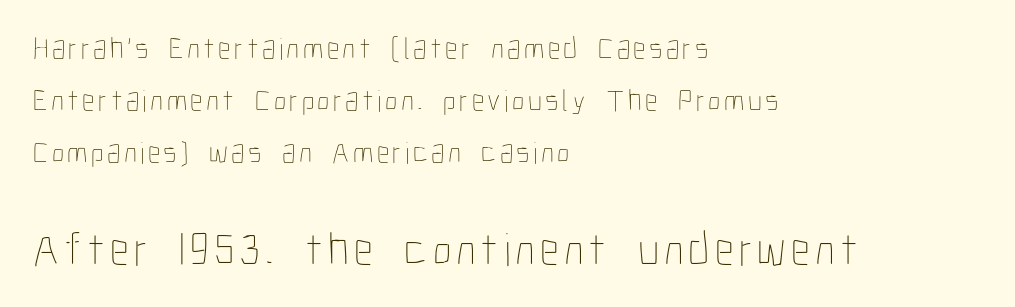
{"italic": "no", "bold": "no", "weight": "thin", "width": "condensed", "stroke_contrast": "low", "x_height": "medium", "monospaced": "no", "underline": "no", "align": "left", "line_spacing": "normal", "line_spacing_ratio": 1.67, "larger_block": "second", "size_ratio": 1.52, "glyph_px": 47}
